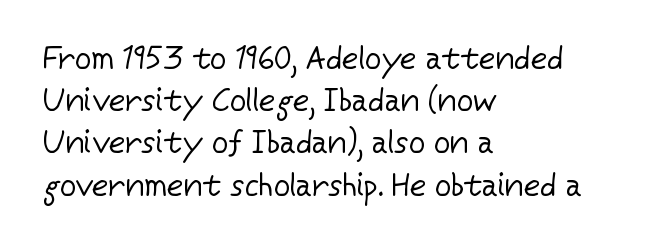
Q: Is the text bold? A: No.
Q: Is the text italic (slanted)? A: No, it is upright.
Q: Is the typeface a serif or a sans-serif typeface? A: Sans-serif.
Q: Is the text underlined? A: No.
Q: How is the paragraph aligned? A: Left-aligned.
Q: Is the spacing between letters normal or unusually wide? A: Normal.
Q: Is the spacing between lines tight, normal or loose? A: Normal.
Q: Width (condensed, normal, or wide)? A: Normal.
Q: Stroke contrast? A: Low.
Q: x-height? A: Medium.
Q: Monospaced? A: No.
